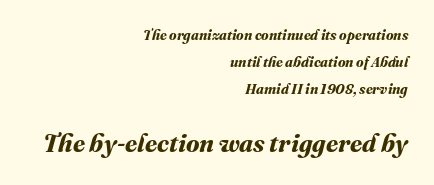
Q: Is the text bold? A: Yes.
Q: Is the text underlined? A: No.
Q: How is the paragraph aligned? A: Right-aligned.
Q: Is the spacing between letters normal or unusually wide? A: Normal.
Q: Is the spacing between lines tight, normal or loose? A: Loose.
Q: Which block of text is set in a larger size, the first (top) or the second (bottom)? A: The second (bottom) one.
